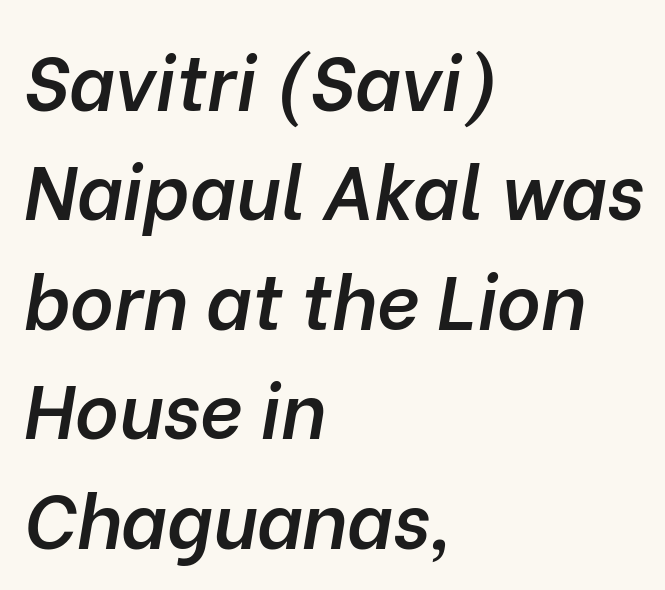
Q: Is the text bold? A: Semi-bold.
Q: Is the text italic (slanted)? A: Yes, it leans right by about 10 degrees.
Q: Is the text underlined? A: No.
Q: How is the paragraph aligned? A: Left-aligned.
Q: Is the spacing between letters normal or unusually wide? A: Normal.
Q: Is the spacing between lines tight, normal or loose? A: Normal.
Q: Width (condensed, normal, or wide)? A: Normal.
Q: Stroke contrast? A: Low.
Q: x-height? A: Medium.
Q: Monospaced? A: No.
